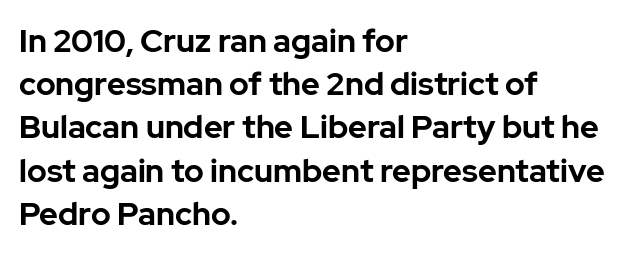
{"serif": "no", "italic": "no", "bold": "yes", "weight": "bold", "width": "normal", "stroke_contrast": "low", "x_height": "medium", "monospaced": "no", "underline": "no", "align": "left", "line_spacing": "normal", "line_spacing_ratio": 1.35, "letter_spacing": "normal", "letter_spacing_em": 0.0, "glyph_px": 32}
